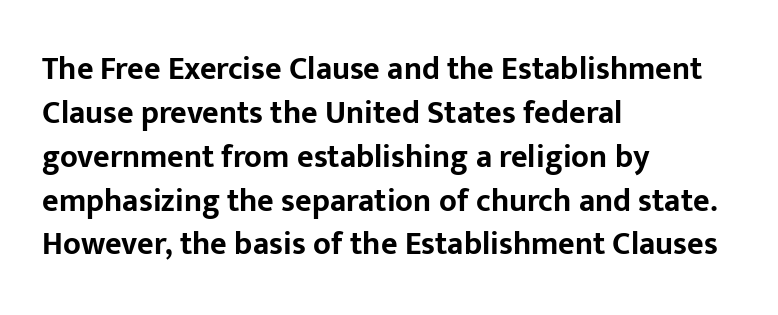
Q: Is the text bold? A: Yes.
Q: Is the text italic (slanted)? A: No, it is upright.
Q: Is the typeface a serif or a sans-serif typeface? A: Sans-serif.
Q: Is the text underlined? A: No.
Q: How is the paragraph aligned? A: Left-aligned.
Q: Is the spacing between letters normal or unusually wide? A: Normal.
Q: Is the spacing between lines tight, normal or loose? A: Normal.
Q: Width (condensed, normal, or wide)? A: Normal.
Q: Stroke contrast? A: Low.
Q: x-height? A: Medium.
Q: Monospaced? A: No.
